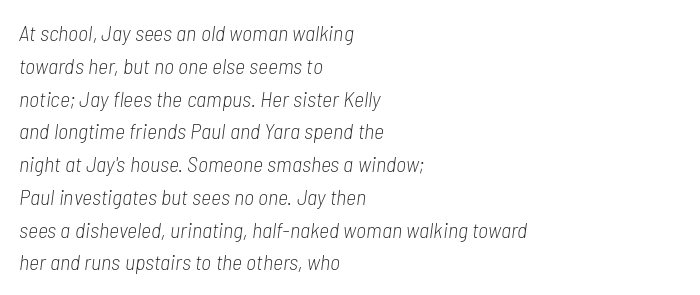
Q: Is the text bold? A: No.
Q: Is the text italic (slanted)? A: Yes, it leans right by about 7 degrees.
Q: Is the text underlined? A: No.
Q: How is the paragraph aligned? A: Left-aligned.
Q: Is the spacing between letters normal or unusually wide? A: Normal.
Q: Is the spacing between lines tight, normal or loose? A: Normal.
